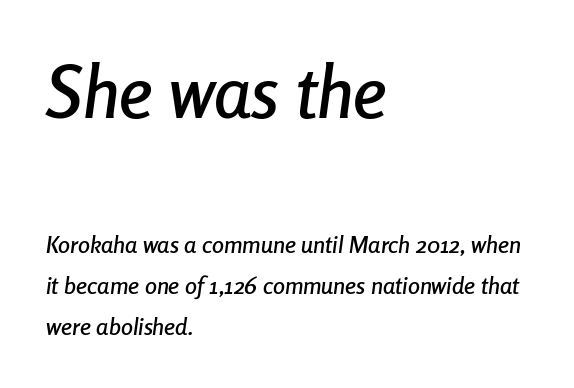
Plain, unruled lines of type. Note: larger setting up top, smaller setting below. Is the letter spacing exaggerated? No — it looks like the ordinary default. Varying glyph widths throughout — classic text-font behaviour. The rag falls on the right side of this text block. The passage shown leans; its letterforms are oblique.
